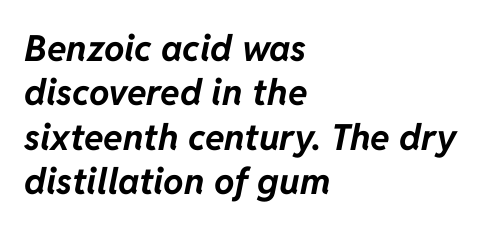
Beneath every word, the page is bare. The line texture is even and compact thanks to regular tracking. Looks like regular typesetting: each glyph gets only the width it needs. Look at the stroke-to-counter ratio: heavy, a bold. The setting favours the left margin, as ordinary paragraphs usually do. Posture: slanted.
